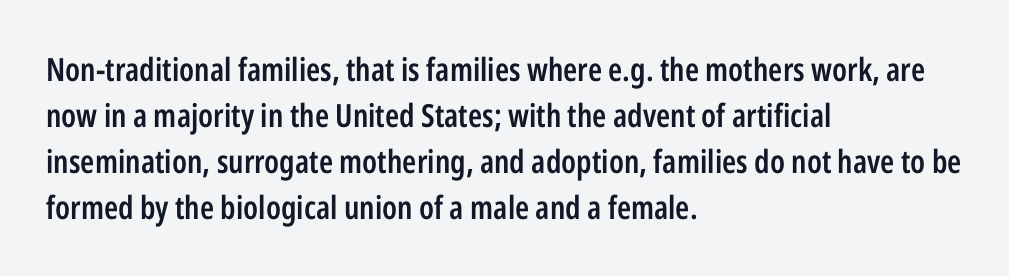
{"serif": "no", "italic": "no", "bold": "semi", "weight": "semibold", "width": "condensed", "stroke_contrast": "low", "x_height": "medium", "monospaced": "no", "underline": "no", "align": "left", "line_spacing": "normal", "line_spacing_ratio": 1.44, "letter_spacing": "normal", "letter_spacing_em": 0.0, "glyph_px": 32}
